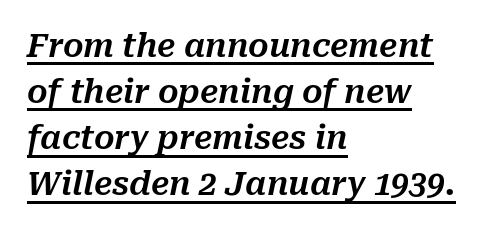
The image shows 32 px text type, italic (leaning right); set left-aligned, normal line spacing (1.44x), normal letter spacing, underlined; medium stroke contrast and a medium x-height.
